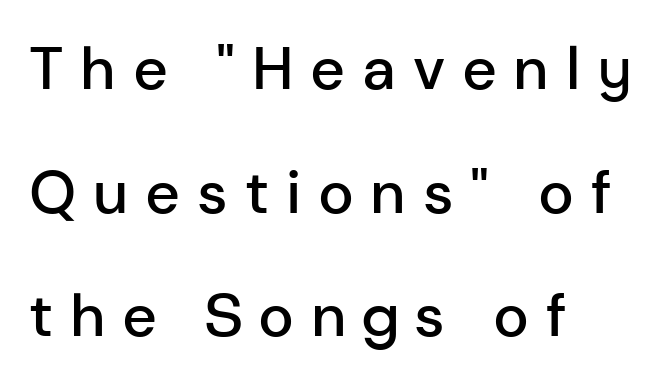
The image shows 60 px semibold sans-serif type, upright; set left-aligned, loose line spacing (2.06x), unusually wide letter spacing (+0.28 em), not underlined; low stroke contrast and a medium x-height.
